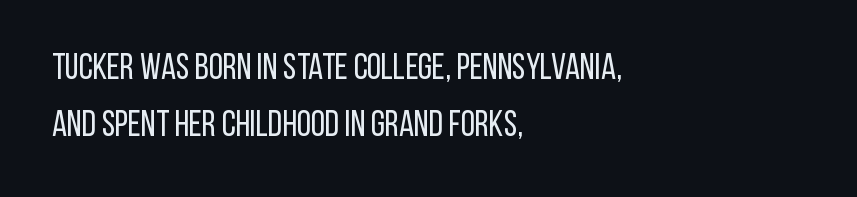
The image shows 36 px regular-weight, condensed sans-serif type, upright; set left-aligned, normal line spacing (1.58x), normal letter spacing, not underlined; low stroke contrast and a large x-height.
